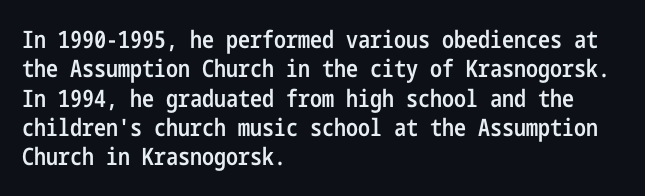
{"italic": "no", "bold": "semi", "underline": "no", "align": "left", "line_spacing_ratio": 1.22, "letter_spacing": "normal", "letter_spacing_em": 0.0, "glyph_px": 24}
